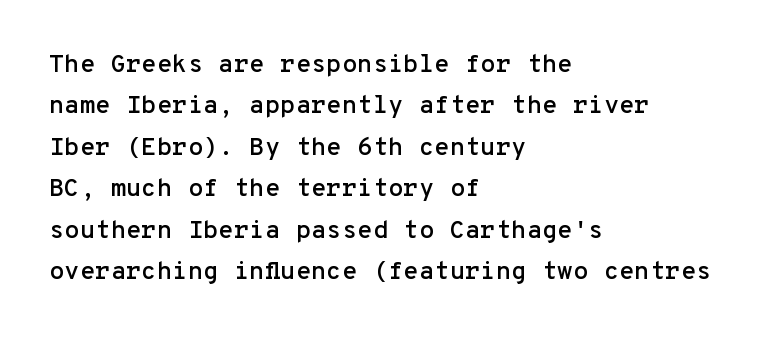
The image shows 25 px text type, upright; set left-aligned, normal line spacing (1.66x), normal letter spacing, not underlined.
